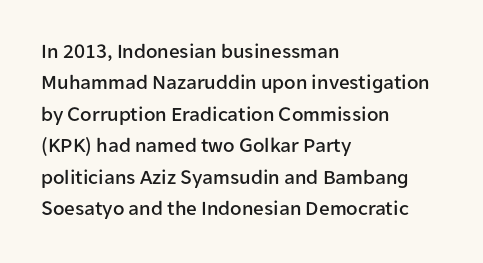
The image shows 21 px text type, upright; set left-aligned, normal line spacing (1.5x), normal letter spacing, not underlined.
